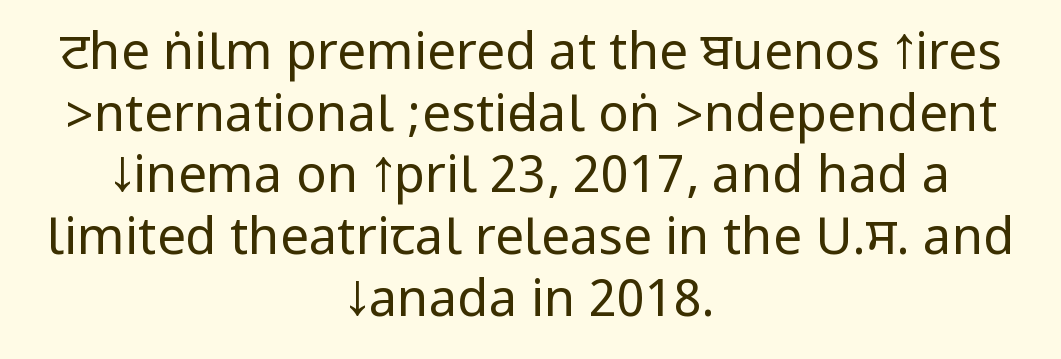
{"serif": "no", "italic": "no", "bold": "no", "weight": "regular", "width": "condensed", "stroke_contrast": "low", "underline": "no", "align": "center", "line_spacing_ratio": 1.21, "letter_spacing": "normal", "letter_spacing_em": 0.0, "glyph_px": 51}
